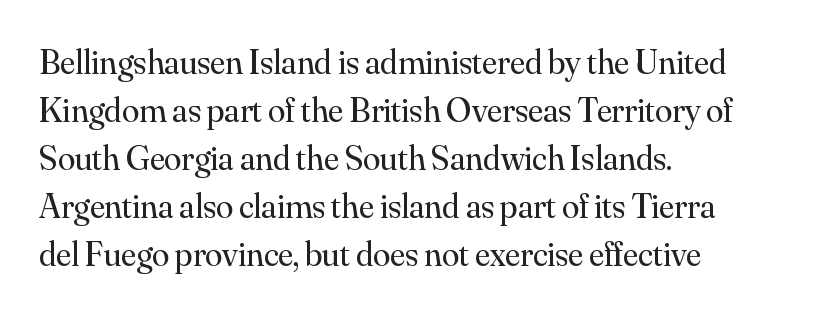
The image shows 35 px regular-weight serif type, upright; set left-aligned, normal line spacing (1.37x), normal letter spacing, not underlined; medium stroke contrast and a small x-height.
